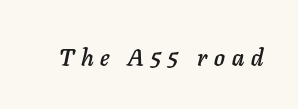
{"italic": "yes", "lean": "right", "slant_degrees": 11, "underline": "no", "letter_spacing": "wide", "letter_spacing_em": 0.28, "glyph_px": 24}
